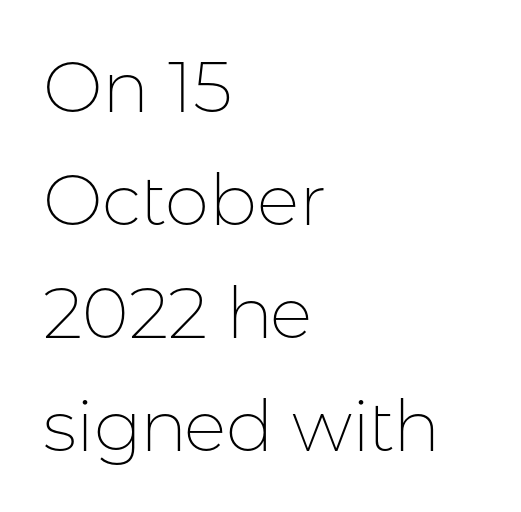
{"serif": "no", "italic": "no", "bold": "no", "weight": "thin", "width": "normal", "stroke_contrast": "low", "x_height": "medium", "monospaced": "no", "underline": "no", "align": "left", "line_spacing": "normal", "line_spacing_ratio": 1.59, "letter_spacing": "normal", "letter_spacing_em": 0.0, "glyph_px": 71}
